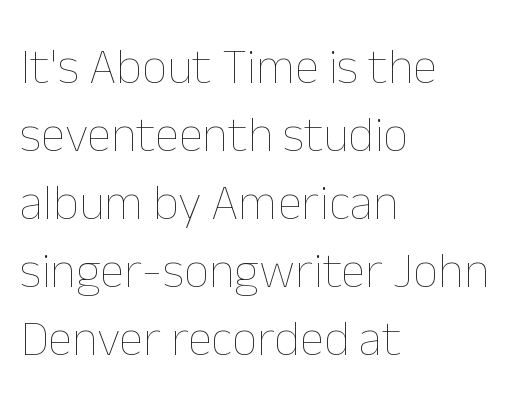
Q: Is the text bold? A: No.
Q: Is the text italic (slanted)? A: No, it is upright.
Q: Is the text underlined? A: No.
Q: How is the paragraph aligned? A: Left-aligned.
Q: Is the spacing between letters normal or unusually wide? A: Normal.
Q: Is the spacing between lines tight, normal or loose? A: Normal.
Q: Width (condensed, normal, or wide)? A: Normal.
Q: Stroke contrast? A: Low.
Q: x-height? A: Medium.
Q: Monospaced? A: No.
